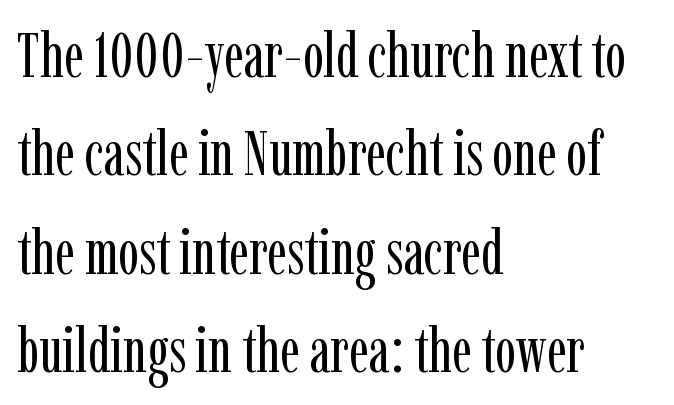
This sample has the flowing, uneven cadence of proportional lettering. Look at the tracking — it's just the regular setting, nothing added. Successive baselines arrive at the customary interval. A bare baseline throughout the passage. Characters remain perfectly vertical along every line.
